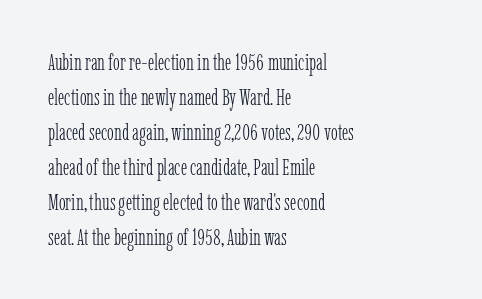
Q: Is the text bold? A: No.
Q: Is the text italic (slanted)? A: No, it is upright.
Q: Is the text underlined? A: No.
Q: How is the paragraph aligned? A: Left-aligned.
Q: Is the spacing between letters normal or unusually wide? A: Normal.
Q: Is the spacing between lines tight, normal or loose? A: Normal.
